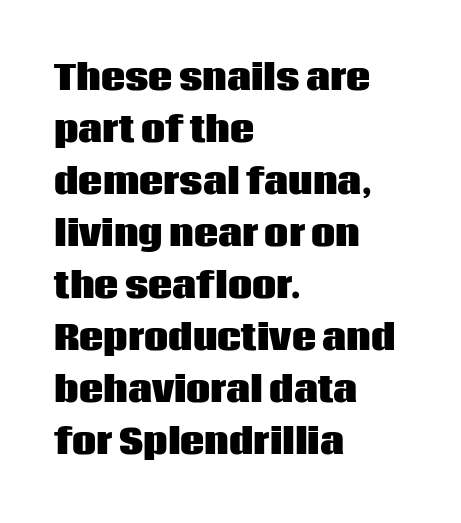
The paragraph shown leans on its left margin. Bare-footed words on every line. Notice how thick the strokes are: this is what a full bold looks like. These lines sit exactly where default settings would place them. Here the designer chose a conventional face with non-uniform glyph widths. The lettering stays uniformly vertical, giving the passage a roman look.
